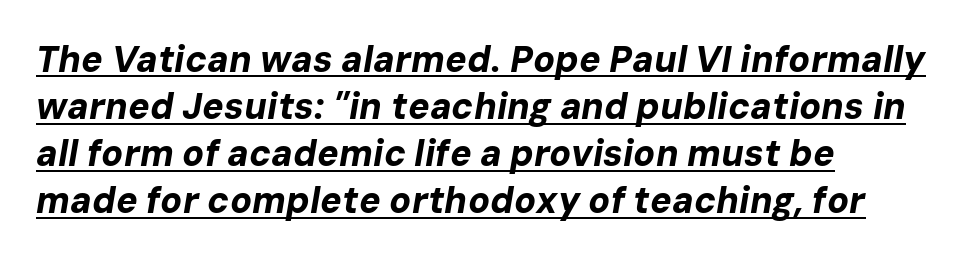
The image shows 36 px bold type, italic (leaning right); set left-aligned, normal line spacing (1.31x), normal letter spacing, underlined; low stroke contrast and a medium x-height.
